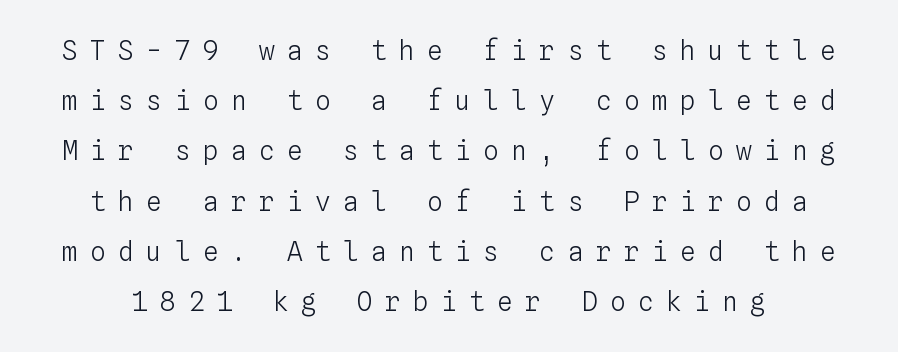
Successive baselines arrive slowly, with a big drop between each. This rendering features lettering with no underline. Between one letter and the next there's a generous, obvious gap. The strokes are not fattened; the text isn't bold. Ascenders rise straight up at ninety degrees.
